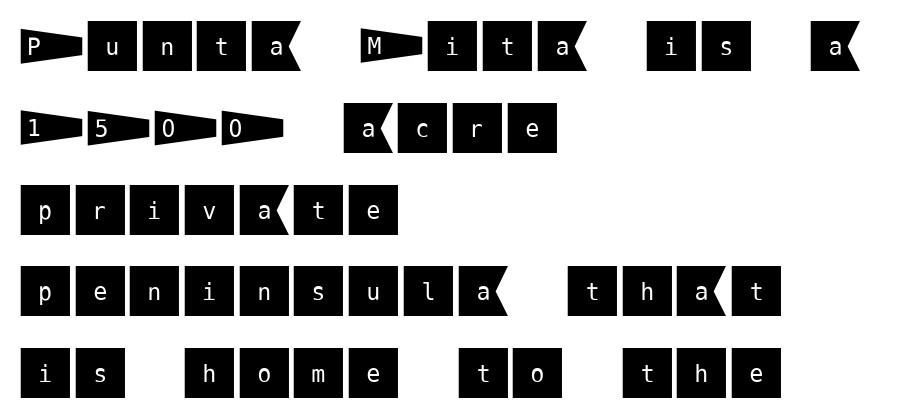
Q: Is the text italic (slanted)? A: No, it is upright.
Q: Is the typeface a serif or a sans-serif typeface? A: Sans-serif.
Q: Is the text underlined? A: No.
Q: How is the paragraph aligned? A: Left-aligned.
Q: Is the spacing between letters normal or unusually wide? A: Normal.
Q: Is the spacing between lines tight, normal or loose? A: Normal.
Q: Width (condensed, normal, or wide)? A: Normal.
Q: Stroke contrast? A: Medium.
Q: x-height? A: Large.
